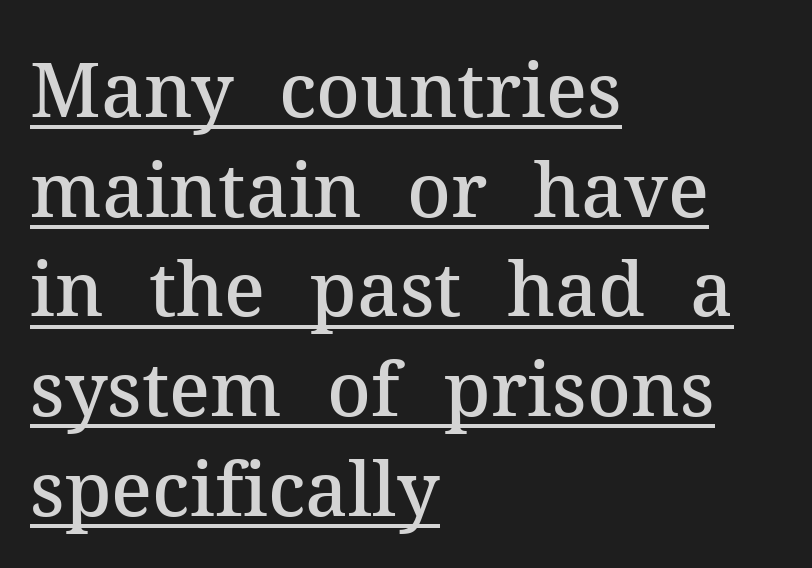
Varying glyph widths throughout — classic text-font behaviour. Italic? Not at all — the glyphs are vertical. Underlining? Definitely there. The tracking reads as untouched default to a designer's eye. Typesetter's note: demi weight, one step under bold.
